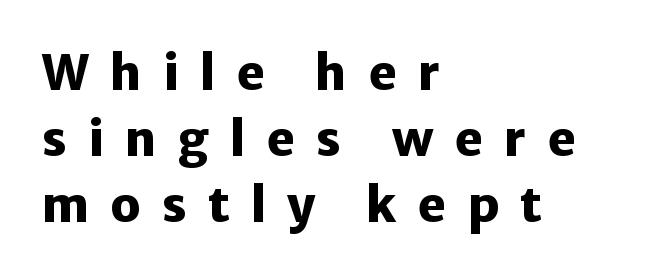
Beneath every word, the page is bare. Evenly set lines give the paragraph a standard silhouette. These lines are rendered in a variable-pitch font. The lines are quadded left.
